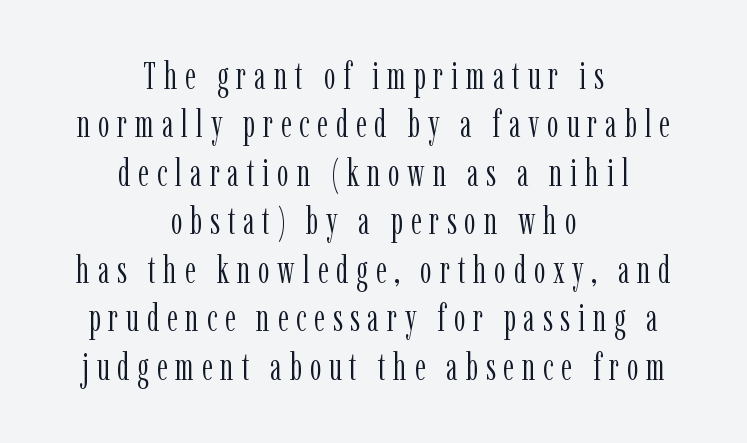
{"serif": "yes", "italic": "no", "bold": "no", "weight": "light", "width": "condensed", "stroke_contrast": "low", "x_height": "medium", "monospaced": "no", "underline": "no", "align": "center", "line_spacing": "normal", "line_spacing_ratio": 1.31, "letter_spacing": "wide", "letter_spacing_em": 0.21, "glyph_px": 37}
